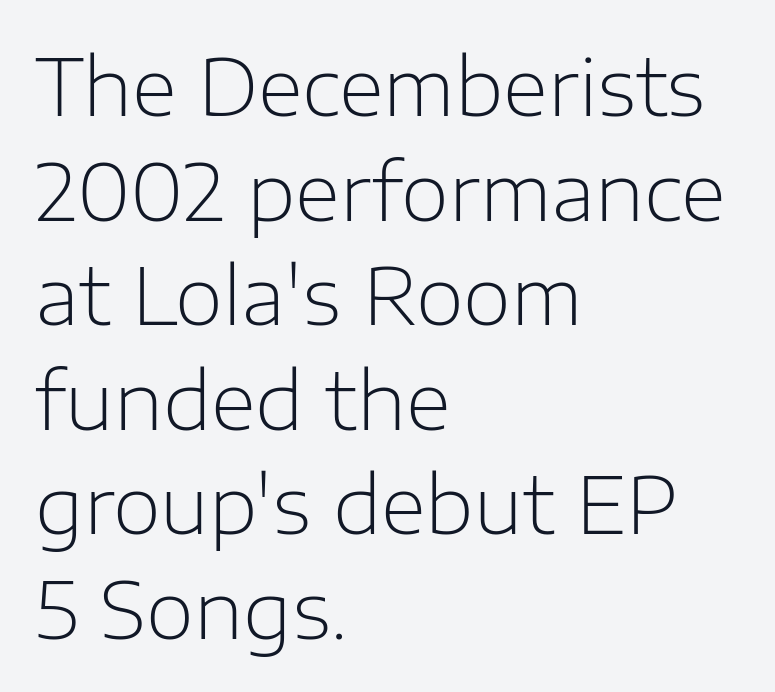
{"serif": "no", "italic": "no", "bold": "no", "weight": "light", "width": "normal", "stroke_contrast": "low", "x_height": "medium", "monospaced": "no", "underline": "no", "align": "left", "line_spacing": "normal", "line_spacing_ratio": 1.34, "letter_spacing": "normal", "letter_spacing_em": 0.0, "glyph_px": 78}
